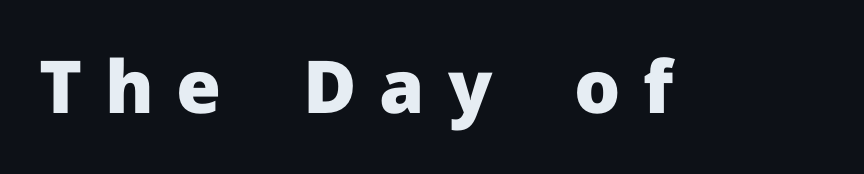
{"serif": "no", "italic": "no", "bold": "yes", "weight": "heavy", "width": "normal", "stroke_contrast": "low", "x_height": "medium", "monospaced": "no", "underline": "no", "letter_spacing": "wide", "letter_spacing_em": 0.31, "glyph_px": 73}
